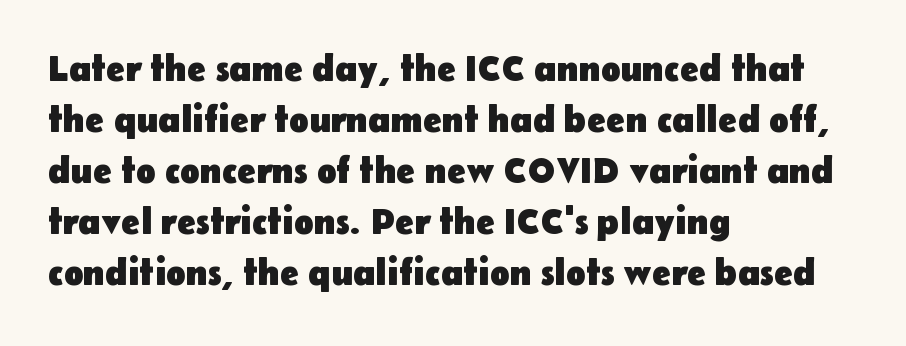
{"serif": "no", "italic": "no", "bold": "yes", "weight": "heavy", "width": "normal", "stroke_contrast": "low", "x_height": "medium", "monospaced": "no", "underline": "no", "align": "left", "line_spacing": "normal", "line_spacing_ratio": 1.42, "letter_spacing": "normal", "letter_spacing_em": 0.0, "glyph_px": 36}
